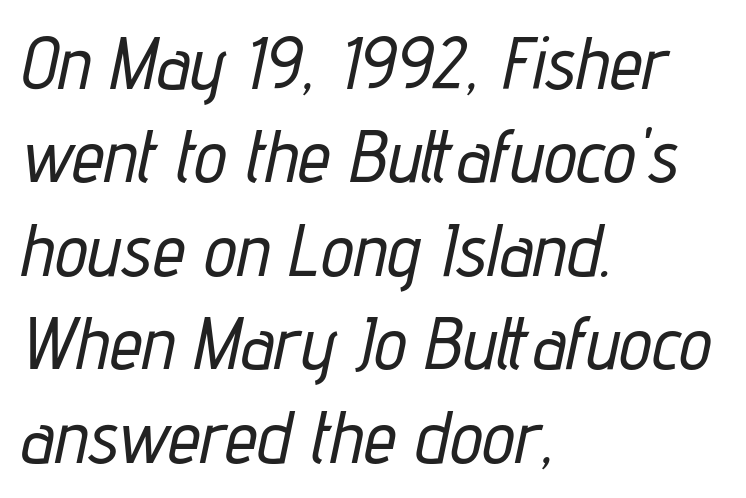
{"italic": "yes", "lean": "right", "slant_degrees": 12, "width": "condensed", "stroke_contrast": "low", "x_height": "medium", "monospaced": "no", "underline": "no", "align": "left", "line_spacing": "normal", "line_spacing_ratio": 1.28, "letter_spacing": "normal", "letter_spacing_em": 0.0, "glyph_px": 73}
